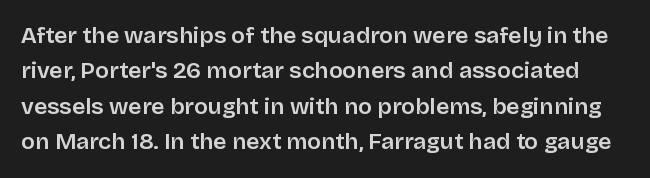
The designer left line spacing at the default. Typographic density is moderately raised because the face is semibold. Ascenders rise straight up at ninety degrees. Descenders are the only things crossing below the line. Short note: letters normally spaced.
